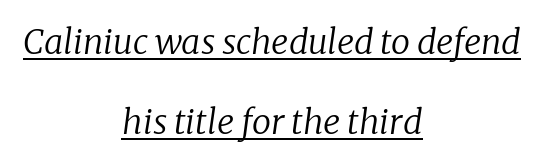
Q: Is the text bold? A: No.
Q: Is the text italic (slanted)? A: Yes, it leans right by about 8 degrees.
Q: Is the typeface a serif or a sans-serif typeface? A: Serif.
Q: Is the text underlined? A: Yes.
Q: How is the paragraph aligned? A: Centered.
Q: Is the spacing between letters normal or unusually wide? A: Normal.
Q: Is the spacing between lines tight, normal or loose? A: Loose.
Q: Width (condensed, normal, or wide)? A: Normal.
Q: Stroke contrast? A: Low.
Q: x-height? A: Medium.
Q: Monospaced? A: No.
